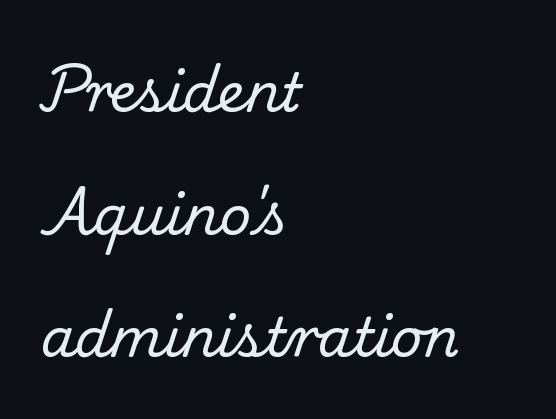
Q: Is the text italic (slanted)? A: Yes.
Q: Is the typeface a serif or a sans-serif typeface? A: Serif.
Q: Is the text underlined? A: No.
Q: How is the paragraph aligned? A: Left-aligned.
Q: Is the spacing between letters normal or unusually wide? A: Normal.
Q: Is the spacing between lines tight, normal or loose? A: Loose.
Q: Width (condensed, normal, or wide)? A: Normal.
Q: Stroke contrast? A: Medium.
Q: x-height? A: Small.
Q: Monospaced? A: No.
